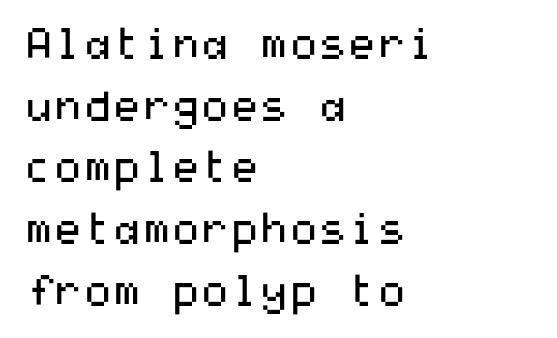
Q: Is the text bold? A: No.
Q: Is the text italic (slanted)? A: No, it is upright.
Q: Is the typeface a serif or a sans-serif typeface? A: Sans-serif.
Q: Is the text underlined? A: No.
Q: How is the paragraph aligned? A: Left-aligned.
Q: Is the spacing between letters normal or unusually wide? A: Normal.
Q: Is the spacing between lines tight, normal or loose? A: Normal.
Q: Width (condensed, normal, or wide)? A: Wide.
Q: Stroke contrast? A: Medium.
Q: x-height? A: Medium.
